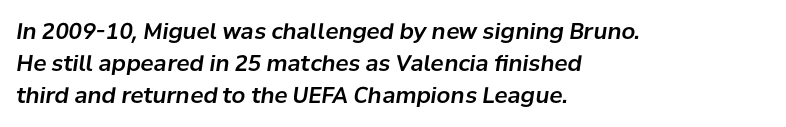
The image shows 22 px text type, italic (leaning right); set left-aligned, normal line spacing (1.46x), normal letter spacing, not underlined.
